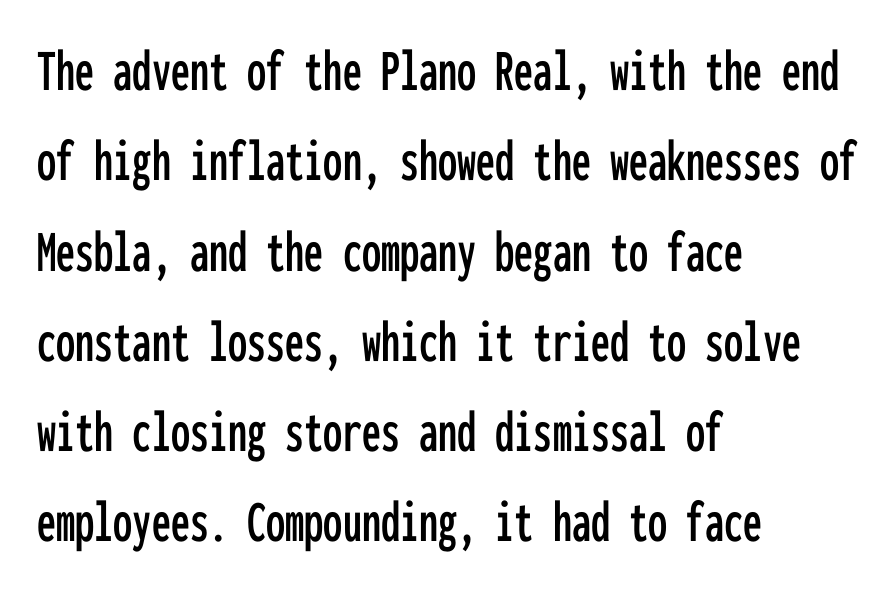
The image shows 61 px condensed sans-serif type, upright, monospaced; set left-aligned, normal line spacing (1.48x), normal letter spacing, not underlined; low stroke contrast and a medium x-height.
